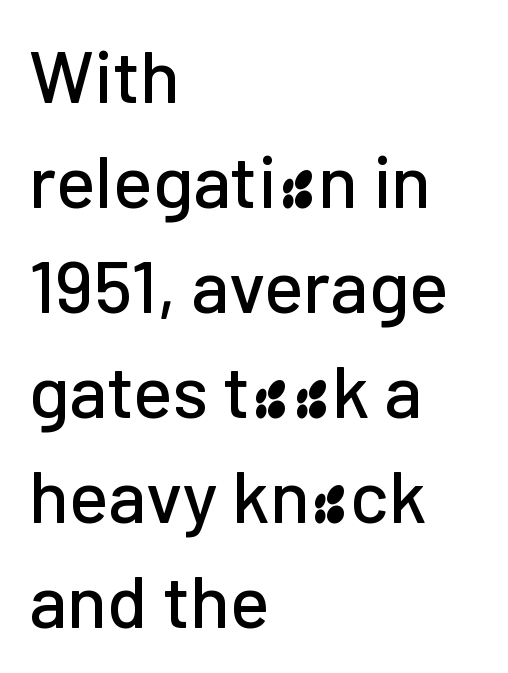
The image shows 74 px sans-serif type, upright; set left-aligned, normal line spacing (1.42x), normal letter spacing, not underlined; low stroke contrast and a medium x-height.
